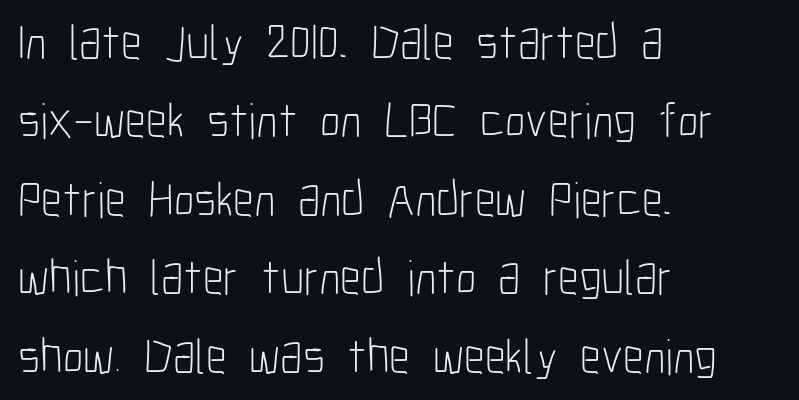
The letters advance in unequal steps, a hallmark of proportional type. Each row of text sits above clean, open space. Heaviness? Minimal to ordinary, like unemphasized prose. A typesetter would mark this as roman, not italic. The ragged edge is on the right, which tells us the setting is flush left.
